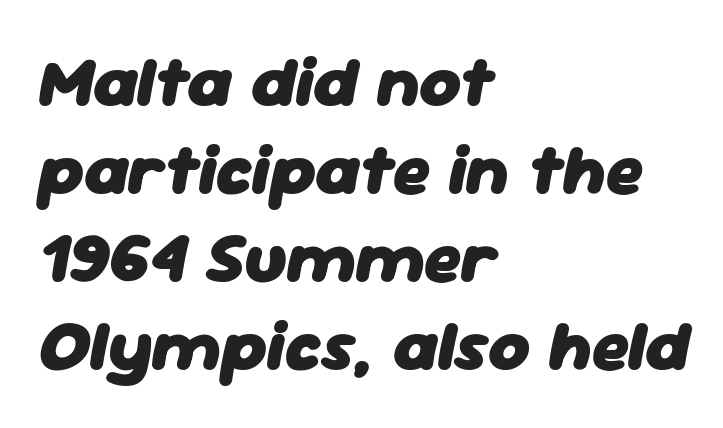
{"italic": "yes", "lean": "right", "slant_degrees": 11, "bold": "yes", "weight": "heavy", "width": "normal", "stroke_contrast": "low", "x_height": "medium", "monospaced": "no", "underline": "no", "align": "left", "line_spacing_ratio": 1.24, "letter_spacing": "normal", "letter_spacing_em": 0.0, "glyph_px": 71}
